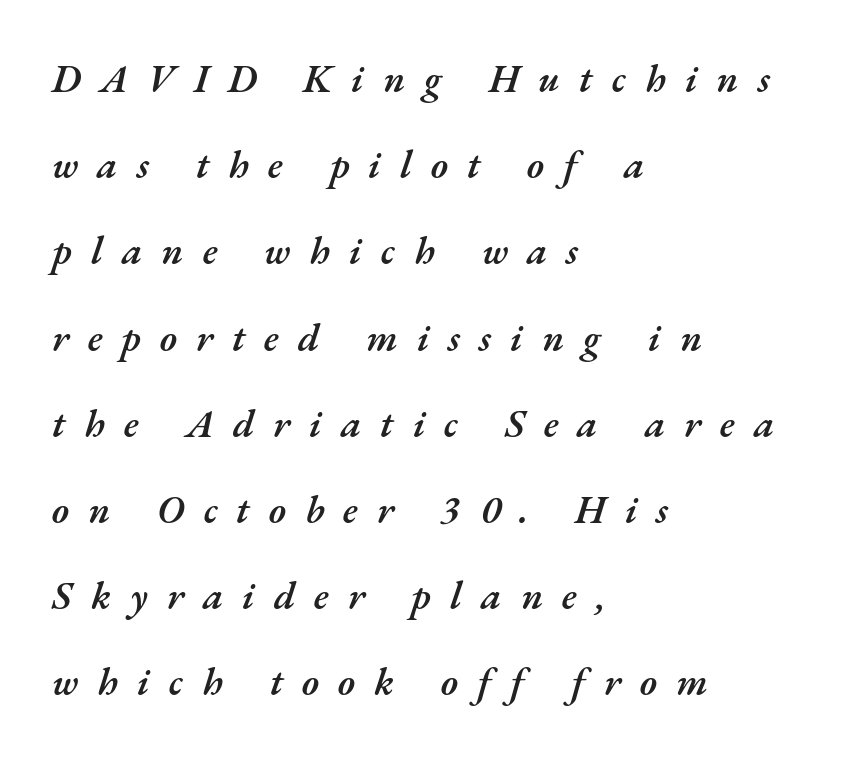
{"italic": "yes", "lean": "right", "slant_degrees": 17, "bold": "semi", "weight": "semibold", "width": "normal", "stroke_contrast": "medium", "x_height": "small", "monospaced": "no", "underline": "no", "align": "left", "line_spacing": "loose", "line_spacing_ratio": 2.21, "letter_spacing": "wide", "letter_spacing_em": 0.49, "glyph_px": 39}
